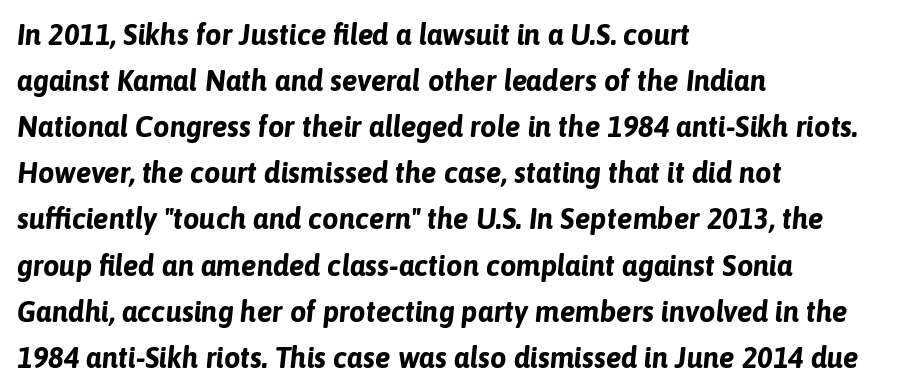
The image shows 29 px bold type, italic (leaning right); set left-aligned, normal line spacing (1.59x), normal letter spacing, not underlined; low stroke contrast and a medium x-height.
